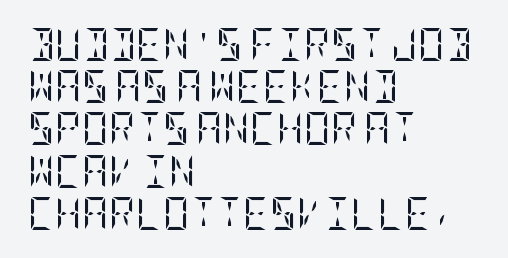
The image shows 33 px regular-weight, condensed serif type, upright; set left-aligned, normal line spacing (1.28x), normal letter spacing, not underlined; low stroke contrast and a large x-height.
